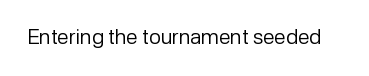
The passage shown is not underscored anywhere. The font's upright variant was chosen for this text. Stems here are at most as thick as an everyday book face. Observe the ordinary spacing: letters are neighbours, not strangers.
